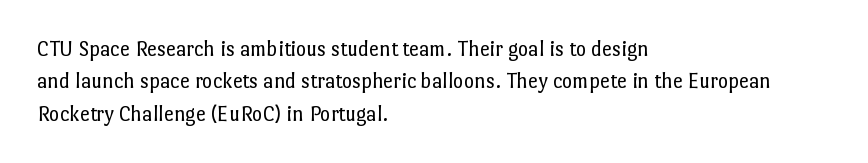
{"italic": "no", "bold": "no", "underline": "no", "align": "left", "line_spacing": "normal", "line_spacing_ratio": 1.47, "letter_spacing": "normal", "letter_spacing_em": 0.0, "glyph_px": 22}
